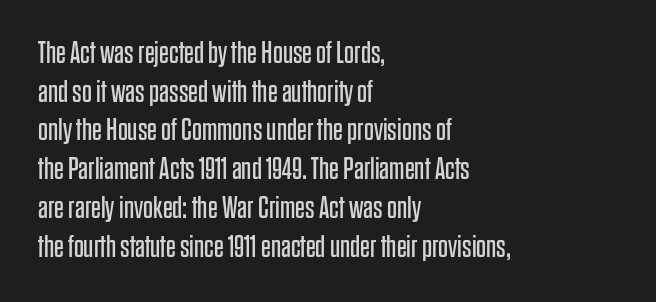
The image shows 31 px regular-weight, condensed sans-serif type, upright; set left-aligned, normal line spacing (1.25x), normal letter spacing, not underlined; low stroke contrast and a large x-height.
